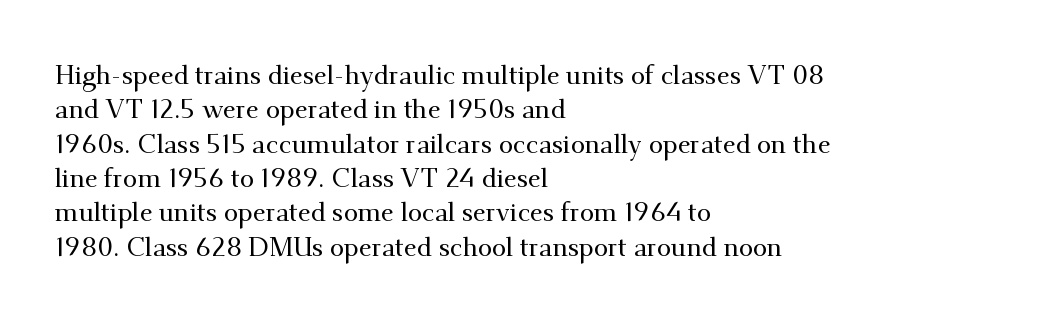
{"italic": "no", "underline": "no", "align": "left", "line_spacing": "normal", "line_spacing_ratio": 1.32, "letter_spacing": "normal", "letter_spacing_em": 0.0, "glyph_px": 26}
